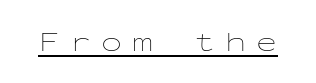
The image shows 28 px thin, wide type, upright, monospaced; set unusually wide letter spacing (+0.36 em), underlined; low stroke contrast and a medium x-height.
